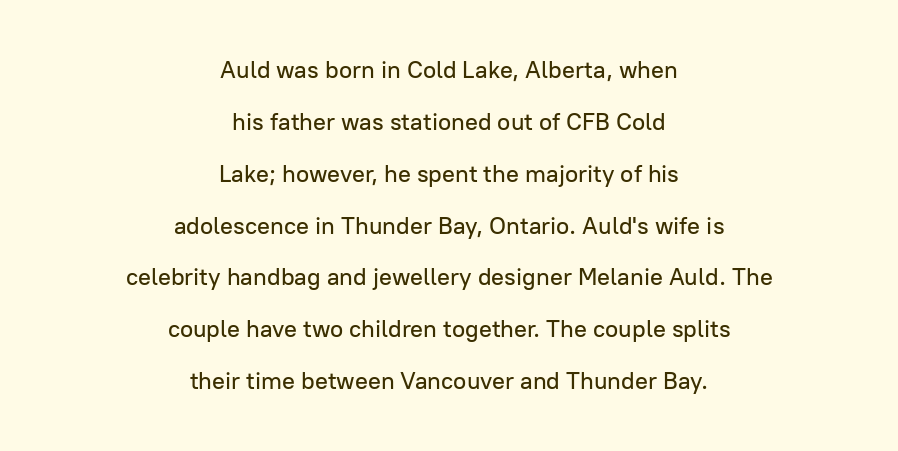
{"italic": "no", "underline": "no", "align": "center", "line_spacing": "loose", "line_spacing_ratio": 2.16, "letter_spacing": "normal", "letter_spacing_em": 0.0, "glyph_px": 24}
